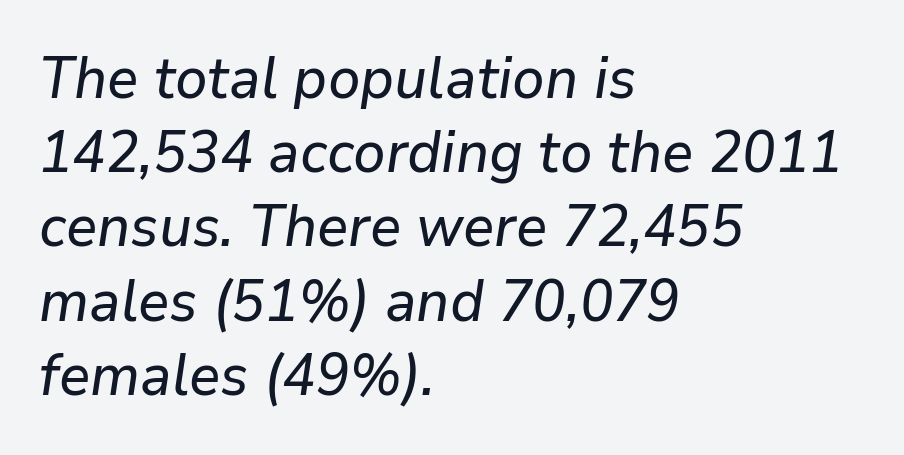
The image shows 58 px text type, italic (leaning right); set left-aligned, normal line spacing (1.28x), normal letter spacing, not underlined; low stroke contrast and a medium x-height.
